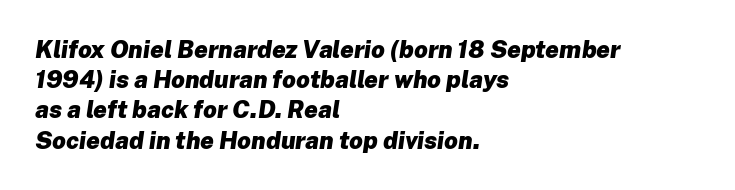
The image shows 24 px bold type, italic (leaning right); set left-aligned, normal line spacing (1.26x), normal letter spacing, not underlined.
